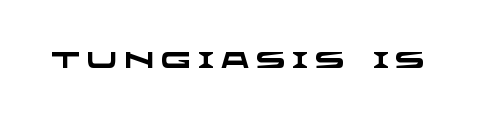
The image shows 22 px bold type; set unusually wide letter spacing (+0.33 em), not underlined.
